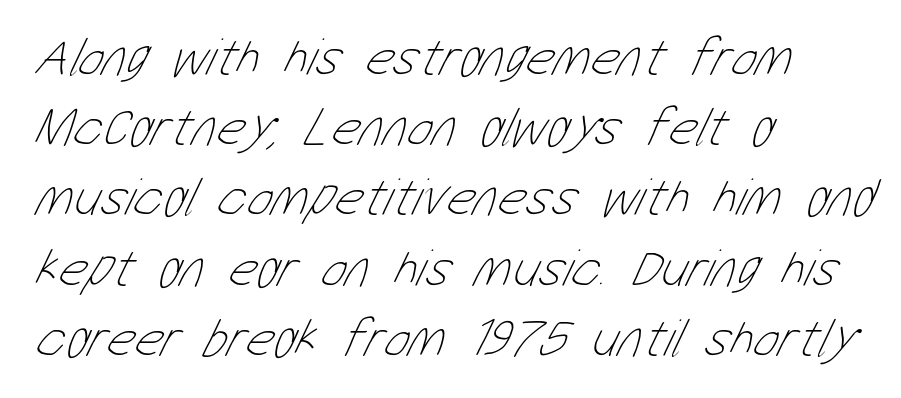
Q: Is the text bold? A: No.
Q: Is the text underlined? A: No.
Q: How is the paragraph aligned? A: Left-aligned.
Q: Is the spacing between letters normal or unusually wide? A: Normal.
Q: Is the spacing between lines tight, normal or loose? A: Normal.
Q: Width (condensed, normal, or wide)? A: Condensed.
Q: Stroke contrast? A: Low.
Q: x-height? A: Medium.
Q: Monospaced? A: No.
